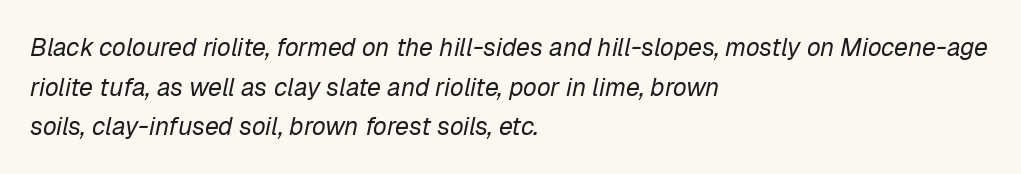
The image shows 25 px text type, italic (leaning right); set left-aligned, normal line spacing (1.59x), normal letter spacing, not underlined.
